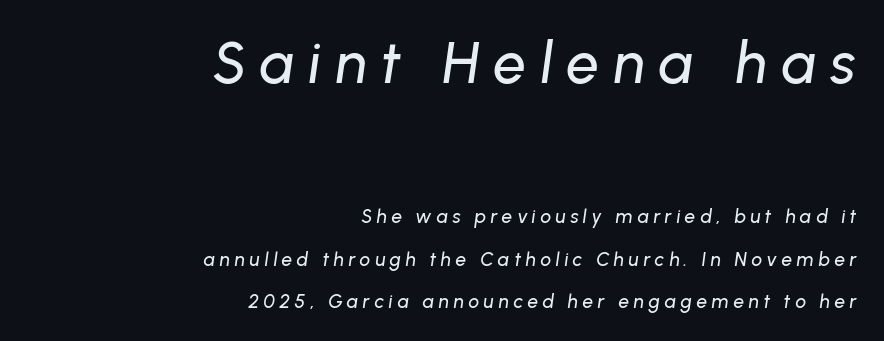
A typesetter would call this proportional, since set widths differ per character. Looking at the ascenders, they clearly lean. Glance below the letters and you will spot only blank space. Large over small — that's the arrangement of the two blocks here. Successive baselines arrive slowly, with a big drop between each. These lines stack with their right ends in a neat column.
